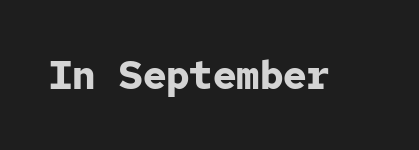
Q: Is the text bold? A: Yes.
Q: Is the text italic (slanted)? A: No, it is upright.
Q: Is the typeface a serif or a sans-serif typeface? A: Sans-serif.
Q: Is the text underlined? A: No.
Q: Is the spacing between letters normal or unusually wide? A: Normal.
Q: Width (condensed, normal, or wide)? A: Normal.
Q: Stroke contrast? A: Low.
Q: x-height? A: Medium.
Q: Monospaced? A: Yes.
